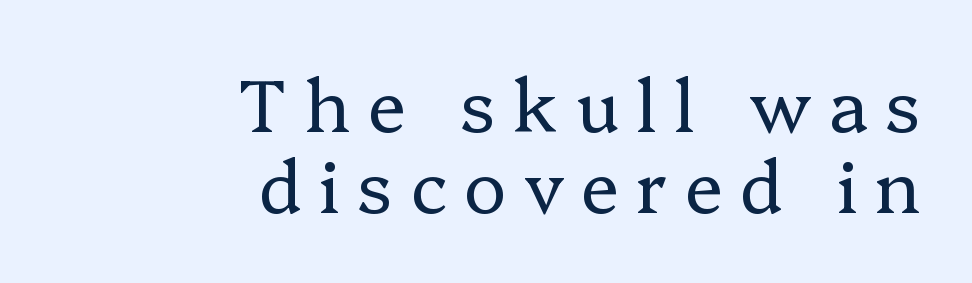
Q: Is the text bold? A: No.
Q: Is the text italic (slanted)? A: No, it is upright.
Q: Is the typeface a serif or a sans-serif typeface? A: Serif.
Q: Is the text underlined? A: No.
Q: How is the paragraph aligned? A: Right-aligned.
Q: Is the spacing between letters normal or unusually wide? A: Unusually wide.
Q: Is the spacing between lines tight, normal or loose? A: Tight.
Q: Width (condensed, normal, or wide)? A: Normal.
Q: Stroke contrast? A: Low.
Q: x-height? A: Medium.
Q: Monospaced? A: No.
